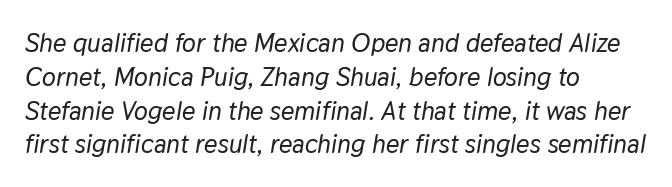
Q: Is the text italic (slanted)? A: Yes, it leans right by about 9 degrees.
Q: Is the text underlined? A: No.
Q: How is the paragraph aligned? A: Left-aligned.
Q: Is the spacing between letters normal or unusually wide? A: Normal.
Q: Is the spacing between lines tight, normal or loose? A: Normal.
